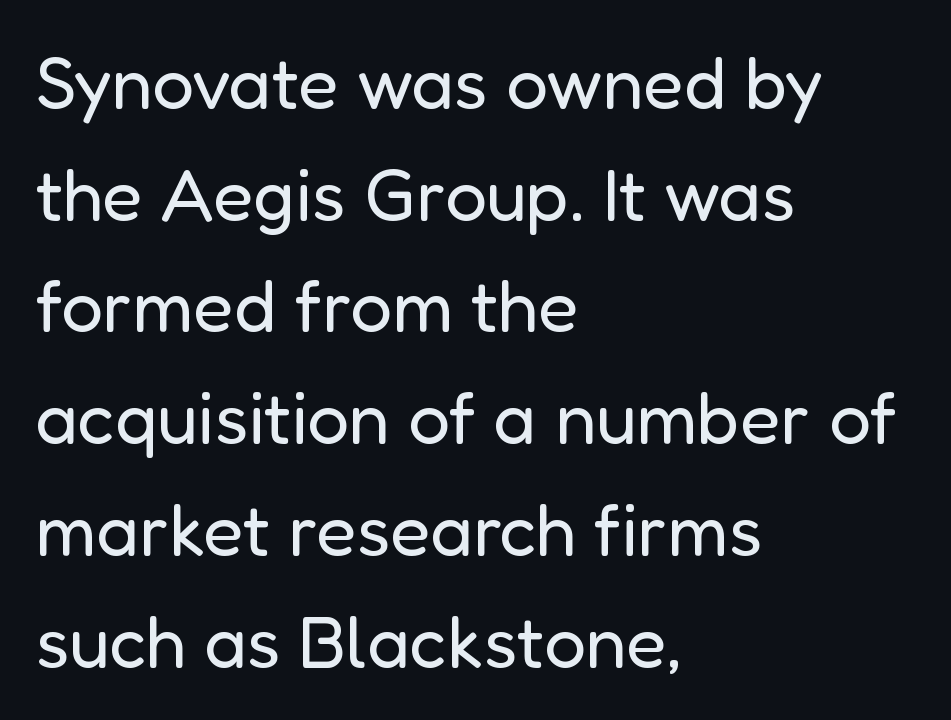
The image shows 74 px regular-weight sans-serif type, upright; set left-aligned, normal line spacing (1.51x), normal letter spacing, not underlined; low stroke contrast and a medium x-height.
